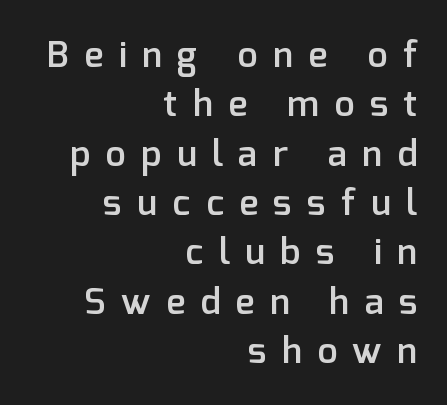
{"serif": "no", "italic": "no", "bold": "semi", "weight": "semibold", "width": "normal", "stroke_contrast": "low", "x_height": "medium", "monospaced": "no", "underline": "no", "align": "right", "line_spacing": "normal", "line_spacing_ratio": 1.37, "letter_spacing": "wide", "letter_spacing_em": 0.43, "glyph_px": 36}
